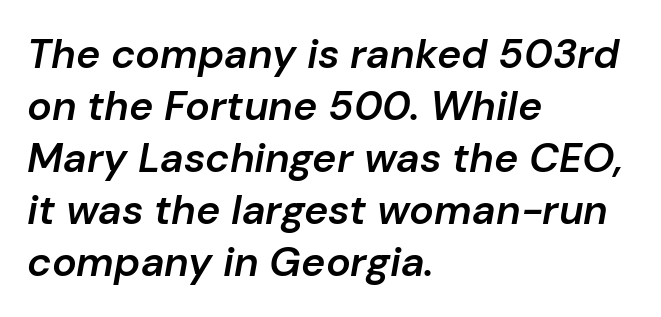
{"italic": "yes", "lean": "right", "slant_degrees": 10, "bold": "semi", "weight": "semibold", "width": "normal", "stroke_contrast": "low", "x_height": "medium", "monospaced": "no", "underline": "no", "align": "left", "line_spacing": "normal", "line_spacing_ratio": 1.27, "letter_spacing": "normal", "letter_spacing_em": 0.0, "glyph_px": 41}
